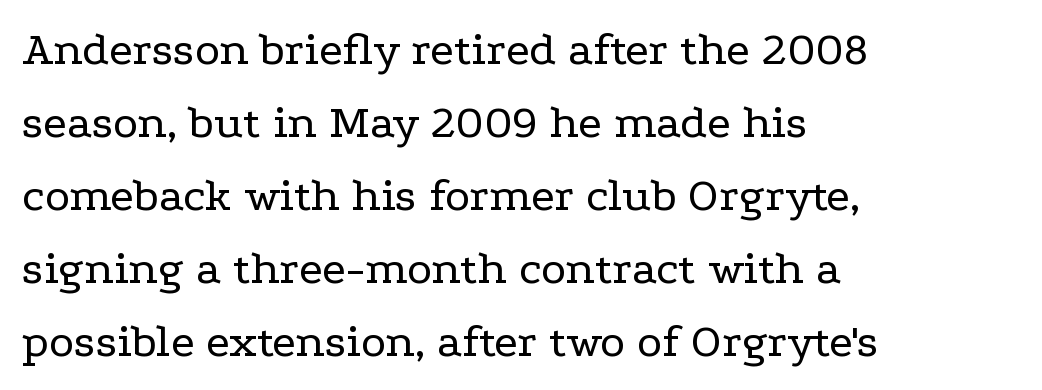
Q: Is the text bold? A: No.
Q: Is the text italic (slanted)? A: No, it is upright.
Q: Is the typeface a serif or a sans-serif typeface? A: Serif.
Q: Is the text underlined? A: No.
Q: How is the paragraph aligned? A: Left-aligned.
Q: Is the spacing between letters normal or unusually wide? A: Normal.
Q: Is the spacing between lines tight, normal or loose? A: Normal.
Q: Width (condensed, normal, or wide)? A: Wide.
Q: Stroke contrast? A: Low.
Q: x-height? A: Medium.
Q: Monospaced? A: No.
